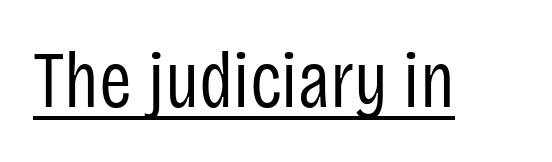
The image shows 79 px regular-weight, condensed sans-serif type, upright; set normal letter spacing, underlined; low stroke contrast and a large x-height.
